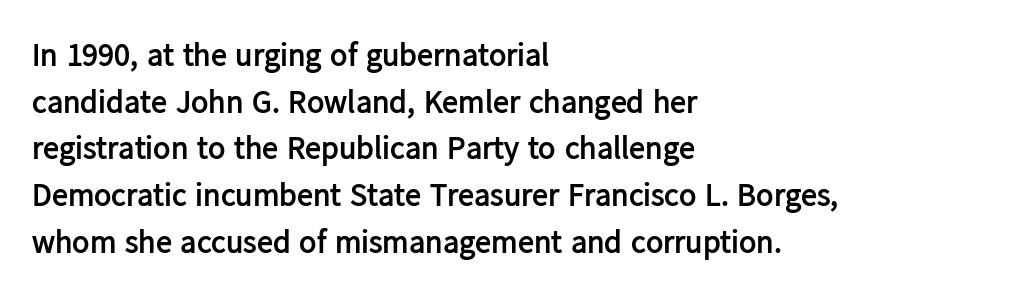
Q: Is the text bold? A: Yes.
Q: Is the text italic (slanted)? A: No, it is upright.
Q: Is the typeface a serif or a sans-serif typeface? A: Sans-serif.
Q: Is the text underlined? A: No.
Q: How is the paragraph aligned? A: Left-aligned.
Q: Is the spacing between letters normal or unusually wide? A: Normal.
Q: Is the spacing between lines tight, normal or loose? A: Normal.
Q: Width (condensed, normal, or wide)? A: Normal.
Q: Stroke contrast? A: Low.
Q: x-height? A: Medium.
Q: Monospaced? A: No.
